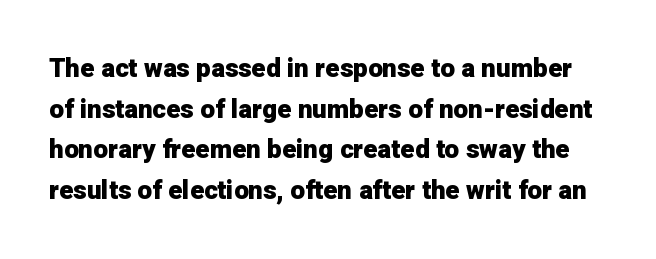
Q: Is the text bold? A: Yes.
Q: Is the text italic (slanted)? A: No, it is upright.
Q: Is the text underlined? A: No.
Q: Is the spacing between letters normal or unusually wide? A: Normal.
Q: Is the spacing between lines tight, normal or loose? A: Normal.
